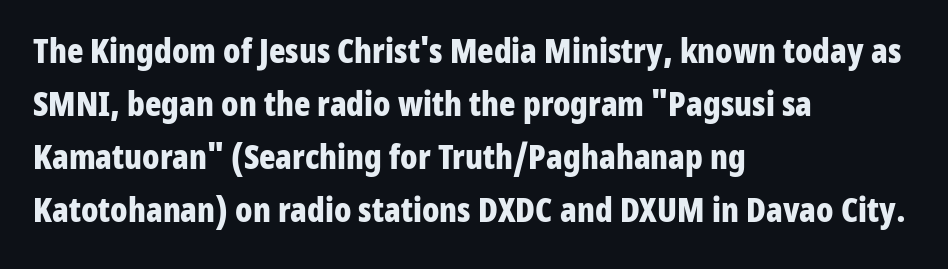
Q: Is the text bold? A: Yes.
Q: Is the text italic (slanted)? A: No, it is upright.
Q: Is the typeface a serif or a sans-serif typeface? A: Sans-serif.
Q: Is the text underlined? A: No.
Q: How is the paragraph aligned? A: Left-aligned.
Q: Is the spacing between letters normal or unusually wide? A: Normal.
Q: Is the spacing between lines tight, normal or loose? A: Normal.
Q: Width (condensed, normal, or wide)? A: Condensed.
Q: Stroke contrast? A: Low.
Q: x-height? A: Medium.
Q: Monospaced? A: No.
